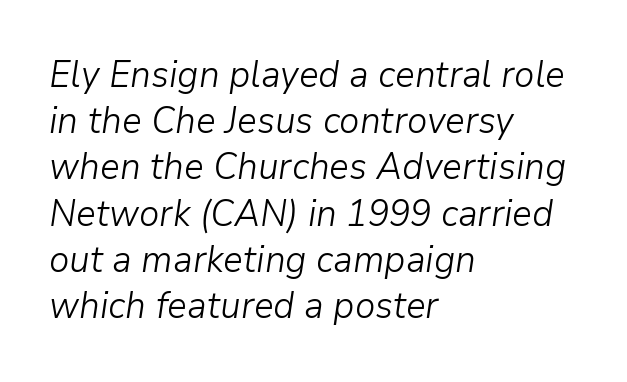
Q: Is the text bold? A: No.
Q: Is the text italic (slanted)? A: Yes, it leans right by about 9 degrees.
Q: Is the text underlined? A: No.
Q: How is the paragraph aligned? A: Left-aligned.
Q: Is the spacing between letters normal or unusually wide? A: Normal.
Q: Is the spacing between lines tight, normal or loose? A: Normal.
Q: Width (condensed, normal, or wide)? A: Normal.
Q: Stroke contrast? A: Low.
Q: x-height? A: Medium.
Q: Monospaced? A: No.
